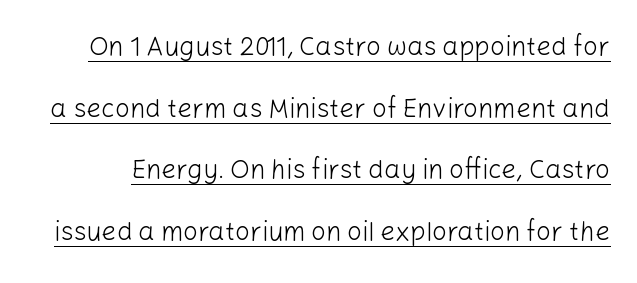
{"italic": "no", "bold": "no", "underline": "yes", "line_spacing": "loose", "line_spacing_ratio": 2.37, "letter_spacing": "normal", "letter_spacing_em": 0.0, "glyph_px": 26}
